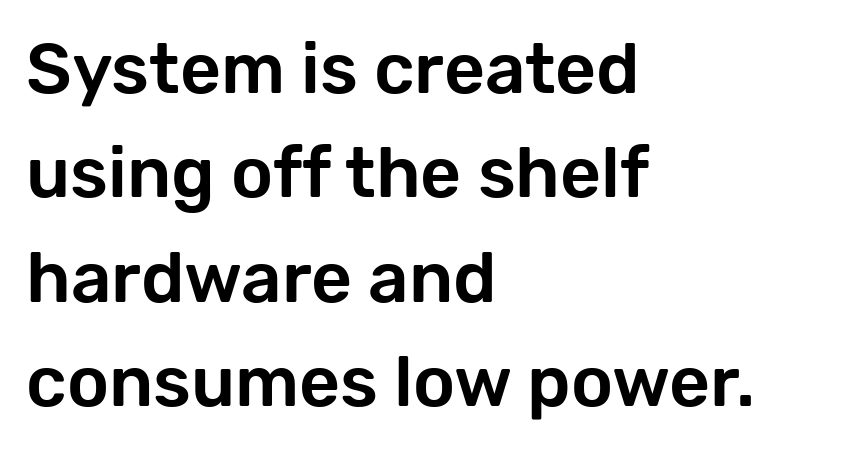
Q: Is the text italic (slanted)? A: No, it is upright.
Q: Is the typeface a serif or a sans-serif typeface? A: Sans-serif.
Q: Is the text underlined? A: No.
Q: How is the paragraph aligned? A: Left-aligned.
Q: Is the spacing between letters normal or unusually wide? A: Normal.
Q: Is the spacing between lines tight, normal or loose? A: Normal.
Q: Width (condensed, normal, or wide)? A: Normal.
Q: Stroke contrast? A: Low.
Q: x-height? A: Medium.
Q: Monospaced? A: No.
